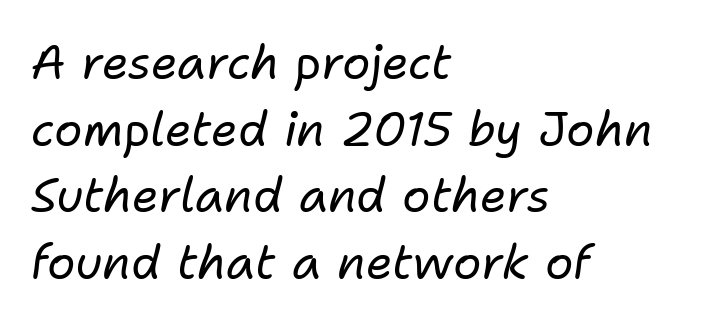
The whole block is typeset with a tilt. Letters have the restrained weight of plain body copy at most. The paragraph has a hard left edge and a soft right edge. A bare baseline throughout the passage. Letter spacing: default. You could not count columns in this text — the font is proportionally spaced.
